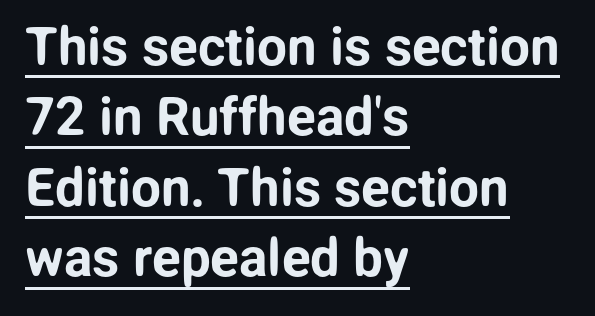
{"serif": "no", "italic": "no", "width": "normal", "stroke_contrast": "low", "x_height": "medium", "monospaced": "no", "underline": "yes", "align": "left", "line_spacing": "normal", "line_spacing_ratio": 1.33, "letter_spacing": "normal", "letter_spacing_em": 0.0, "glyph_px": 53}
